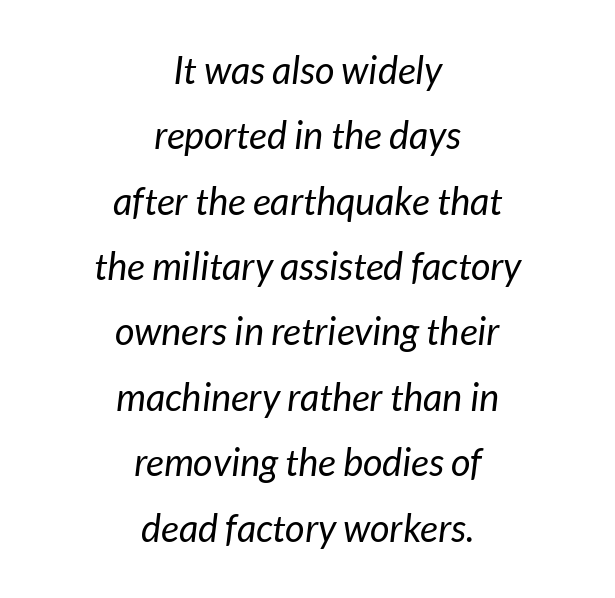
The image shows 38 px regular-weight sans-serif type; set centered, line spacing 1.72x, normal letter spacing, not underlined; low stroke contrast and a medium x-height.
